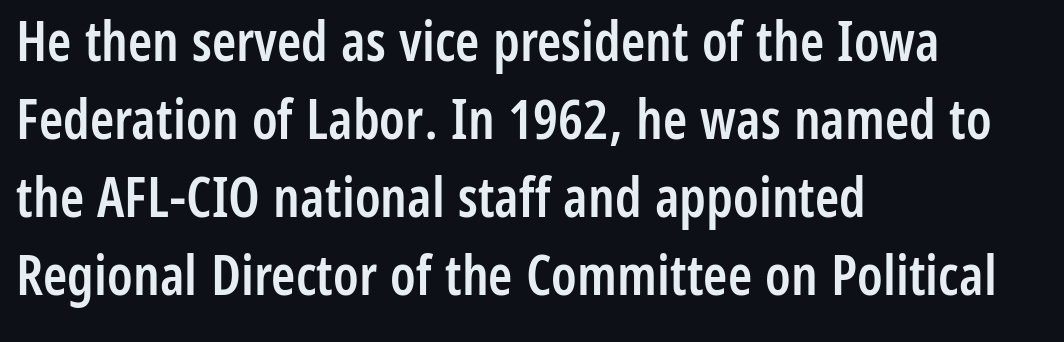
{"serif": "no", "italic": "no", "bold": "semi", "weight": "semibold", "width": "condensed", "stroke_contrast": "low", "x_height": "medium", "monospaced": "no", "underline": "no", "align": "left", "line_spacing": "normal", "line_spacing_ratio": 1.42, "letter_spacing": "normal", "letter_spacing_em": 0.0, "glyph_px": 55}
